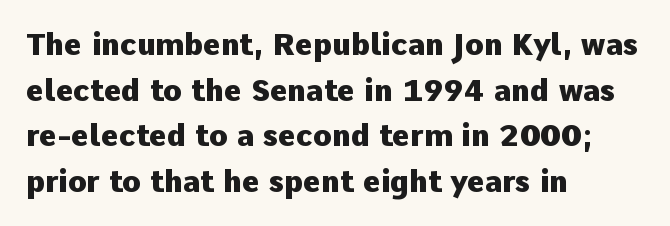
Q: Is the text bold? A: Yes.
Q: Is the text italic (slanted)? A: No, it is upright.
Q: Is the typeface a serif or a sans-serif typeface? A: Sans-serif.
Q: Is the text underlined? A: No.
Q: How is the paragraph aligned? A: Left-aligned.
Q: Is the spacing between letters normal or unusually wide? A: Normal.
Q: Is the spacing between lines tight, normal or loose? A: Normal.
Q: Width (condensed, normal, or wide)? A: Normal.
Q: Stroke contrast? A: Low.
Q: x-height? A: Medium.
Q: Monospaced? A: No.
